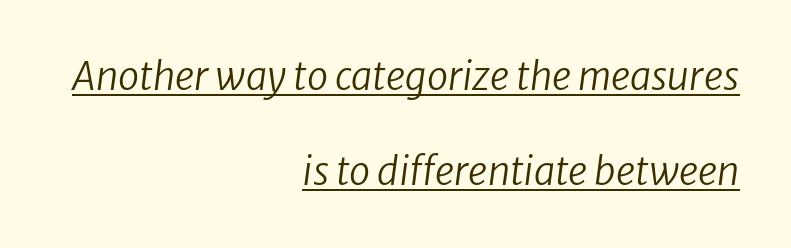
Q: Is the text bold? A: No.
Q: Is the text italic (slanted)? A: Yes, it leans right by about 8 degrees.
Q: Is the text underlined? A: Yes.
Q: How is the paragraph aligned? A: Right-aligned.
Q: Is the spacing between letters normal or unusually wide? A: Normal.
Q: Is the spacing between lines tight, normal or loose? A: Loose.
Q: Width (condensed, normal, or wide)? A: Normal.
Q: Stroke contrast? A: Low.
Q: x-height? A: Medium.
Q: Monospaced? A: No.
